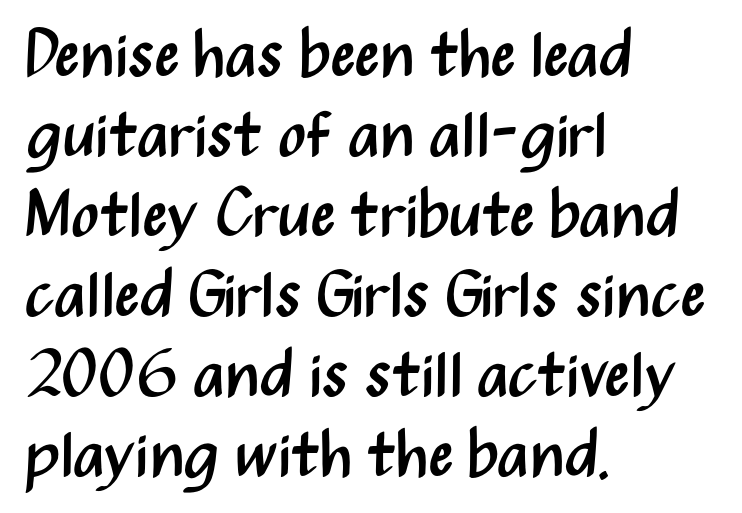
Q: Is the text bold? A: No.
Q: Is the text italic (slanted)? A: No, it is upright.
Q: Is the typeface a serif or a sans-serif typeface? A: Sans-serif.
Q: Is the text underlined? A: No.
Q: How is the paragraph aligned? A: Left-aligned.
Q: Is the spacing between letters normal or unusually wide? A: Normal.
Q: Width (condensed, normal, or wide)? A: Condensed.
Q: Stroke contrast? A: Medium.
Q: x-height? A: Medium.
Q: Monospaced? A: No.
